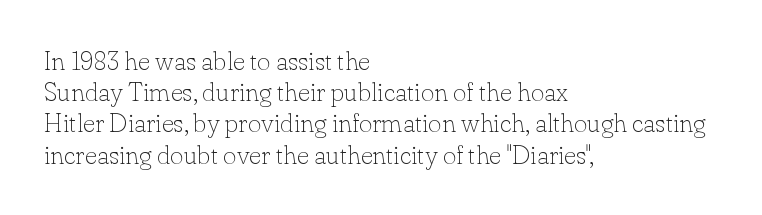
The image shows 26 px text type, upright; set left-aligned, line spacing 1.2x, normal letter spacing, not underlined.
